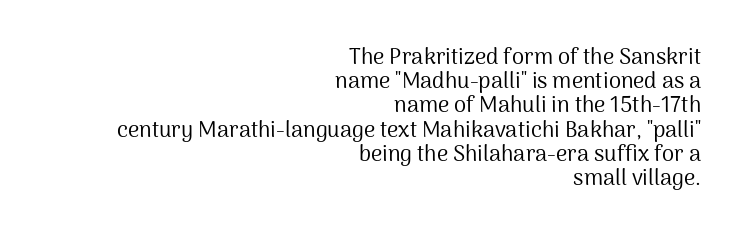
Q: Is the text bold? A: No.
Q: Is the text italic (slanted)? A: No, it is upright.
Q: Is the text underlined? A: No.
Q: How is the paragraph aligned? A: Right-aligned.
Q: Is the spacing between letters normal or unusually wide? A: Normal.
Q: Is the spacing between lines tight, normal or loose? A: Tight.
